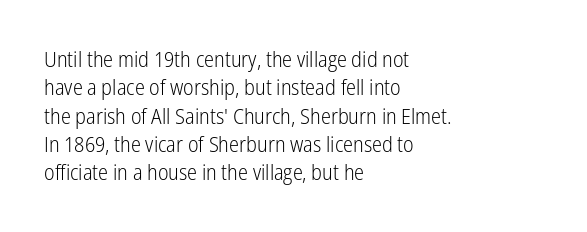
Evenly set lines give the paragraph a standard silhouette. Students, note that the glyphs here touch the page at normal intervals. In terms of posture, this sample is upright. Typeset ragged right — the left edge is the straight one.
